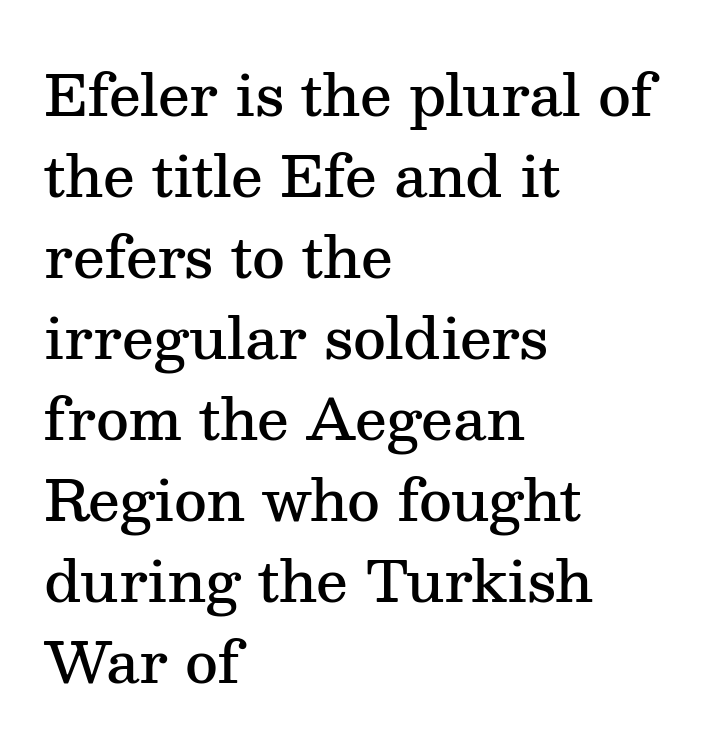
Q: Is the text bold? A: Semi-bold.
Q: Is the text italic (slanted)? A: No, it is upright.
Q: Is the typeface a serif or a sans-serif typeface? A: Serif.
Q: Is the text underlined? A: No.
Q: How is the paragraph aligned? A: Left-aligned.
Q: Is the spacing between letters normal or unusually wide? A: Normal.
Q: Is the spacing between lines tight, normal or loose? A: Normal.
Q: Width (condensed, normal, or wide)? A: Normal.
Q: Stroke contrast? A: Medium.
Q: x-height? A: Medium.
Q: Monospaced? A: No.
